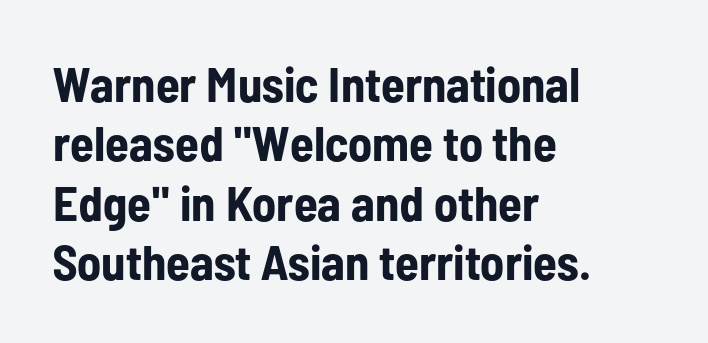
No word sits above an underline. Nothing unusual about the tracking: characters are spaced as the font intends. You can tell from the bare stems that sans-serif type was used. Character widths vary here, with narrow letters taking less room than wide ones. These lines stack with their left ends in a neat column. It's the straight-up-and-down kind of type.
